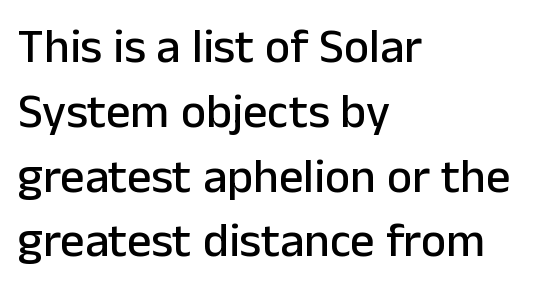
{"serif": "no", "italic": "no", "width": "normal", "stroke_contrast": "low", "x_height": "medium", "monospaced": "no", "underline": "no", "align": "left", "line_spacing": "normal", "line_spacing_ratio": 1.35, "letter_spacing": "normal", "letter_spacing_em": 0.0, "glyph_px": 48}
